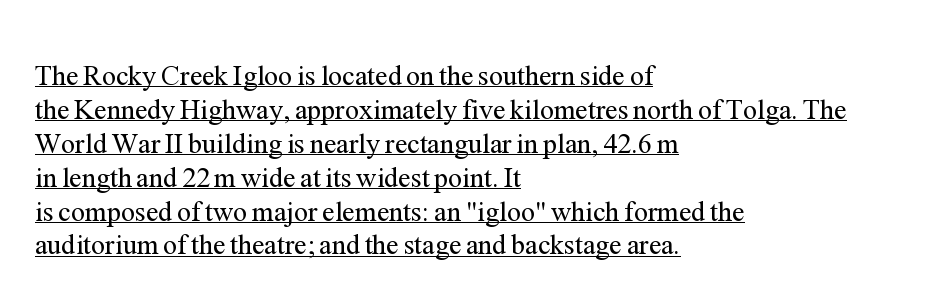
The image shows 28 px regular-weight serif type, upright; set left-aligned, line spacing 1.21x, normal letter spacing, underlined; medium stroke contrast and a medium x-height.
